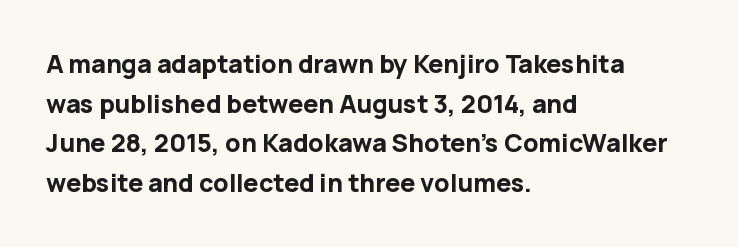
Q: Is the text bold? A: Yes.
Q: Is the text italic (slanted)? A: No, it is upright.
Q: Is the text underlined? A: No.
Q: How is the paragraph aligned? A: Left-aligned.
Q: Is the spacing between letters normal or unusually wide? A: Normal.
Q: Is the spacing between lines tight, normal or loose? A: Normal.
